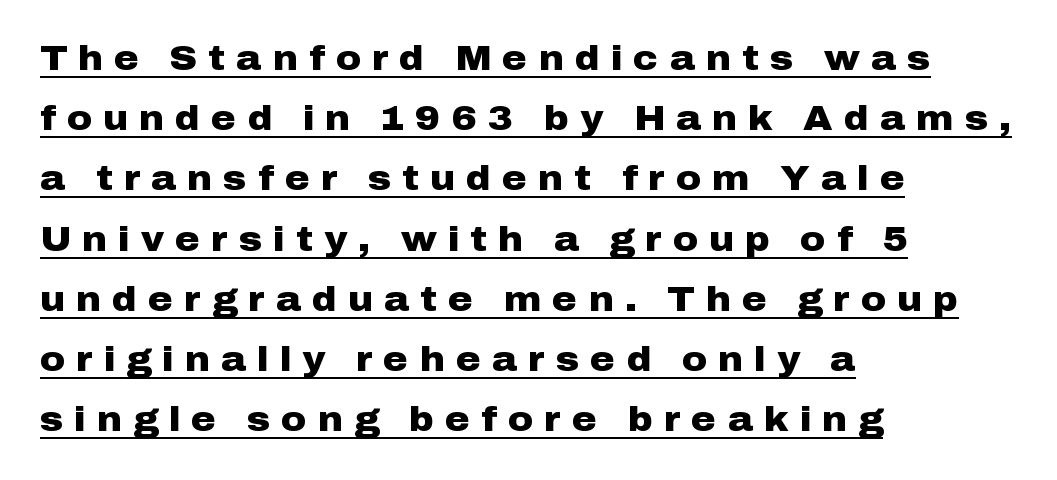
The image shows 34 px heavy, wide sans-serif type, upright; set left-aligned, line spacing 1.77x, unusually wide letter spacing (+0.33 em), underlined; low stroke contrast and a medium x-height.
